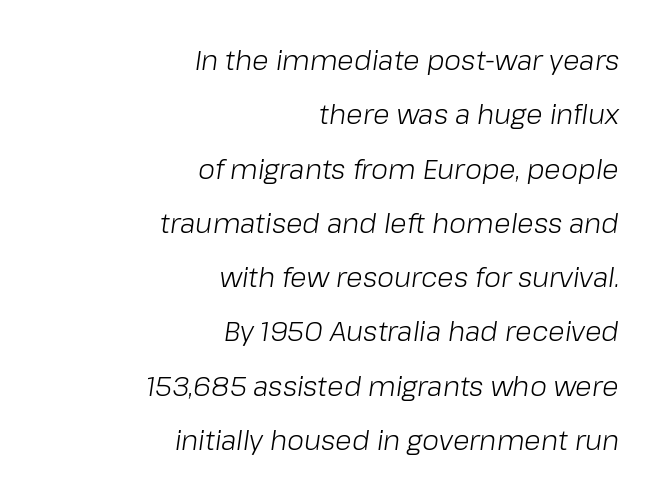
Q: Is the text bold? A: No.
Q: Is the text italic (slanted)? A: Yes, it leans right by about 8 degrees.
Q: Is the text underlined? A: No.
Q: How is the paragraph aligned? A: Right-aligned.
Q: Is the spacing between letters normal or unusually wide? A: Normal.
Q: Is the spacing between lines tight, normal or loose? A: Loose.
